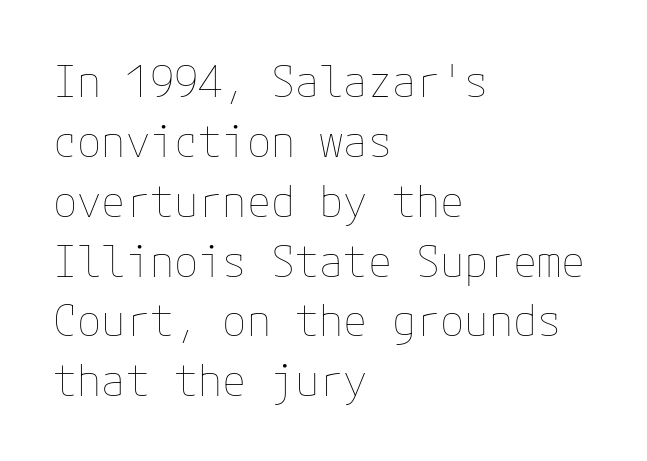
Q: Is the text bold? A: No.
Q: Is the text italic (slanted)? A: No, it is upright.
Q: Is the text underlined? A: No.
Q: How is the paragraph aligned? A: Left-aligned.
Q: Is the spacing between letters normal or unusually wide? A: Normal.
Q: Is the spacing between lines tight, normal or loose? A: Normal.
Q: Width (condensed, normal, or wide)? A: Normal.
Q: Stroke contrast? A: Low.
Q: x-height? A: Medium.
